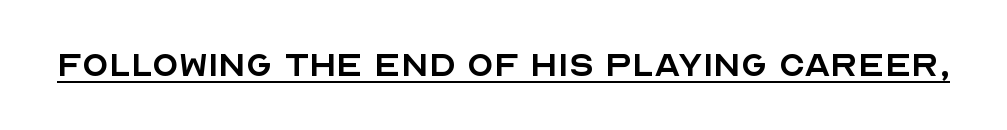
Q: Is the text bold? A: No.
Q: Is the text italic (slanted)? A: No, it is upright.
Q: Is the typeface a serif or a sans-serif typeface? A: Sans-serif.
Q: Is the text underlined? A: Yes.
Q: Is the spacing between letters normal or unusually wide? A: Normal.
Q: Width (condensed, normal, or wide)? A: Normal.
Q: x-height? A: Large.
Q: Monospaced? A: No.
